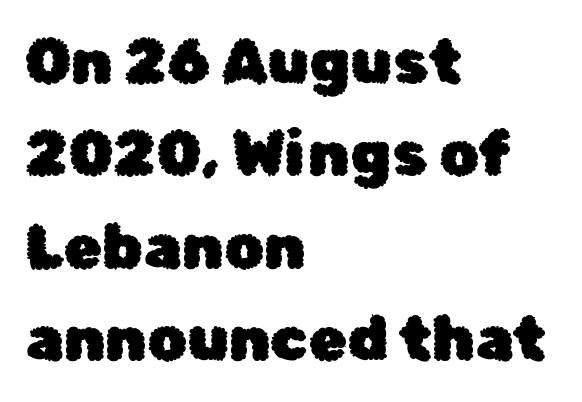
Does extra space separate the letters? No, they use regular spacing. A typesetter would call this proportional, since set widths differ per character. Where is the straight margin? On the left. How would I describe the line gaps? Plain and ordinary. Typographically, this falls in the sans-serif category.
